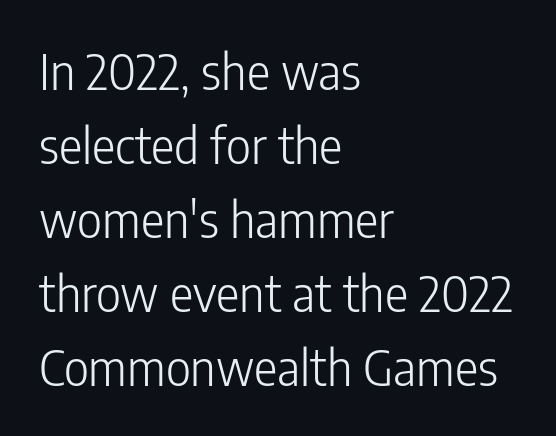
The passage shown has conventional tracking throughout. Each letter keeps its own natural width here, so spacing adapts to shape. If you drew a ruler down the left edge, every line would touch it. Is this a sans? Yes — the strokes have no serifs. The passage shown stacks its lines at a standard gap.
